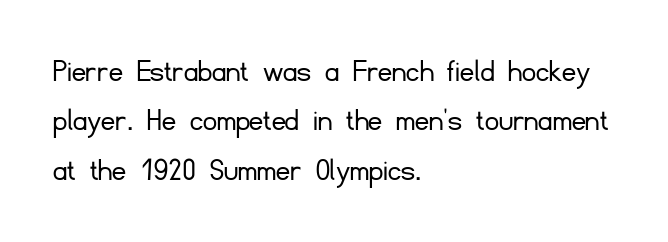
Q: Is the text bold? A: No.
Q: Is the text italic (slanted)? A: No, it is upright.
Q: Is the typeface a serif or a sans-serif typeface? A: Sans-serif.
Q: Is the text underlined? A: No.
Q: How is the paragraph aligned? A: Left-aligned.
Q: Is the spacing between letters normal or unusually wide? A: Normal.
Q: Is the spacing between lines tight, normal or loose? A: Normal.
Q: Width (condensed, normal, or wide)? A: Normal.
Q: Stroke contrast? A: Low.
Q: x-height? A: Small.
Q: Monospaced? A: No.
